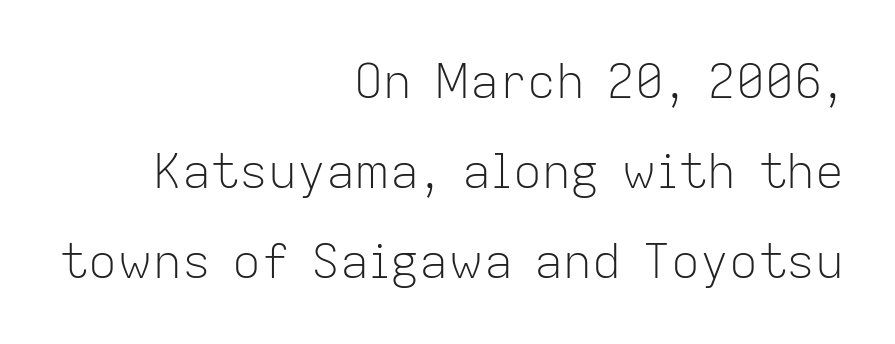
Q: Is the text bold? A: No.
Q: Is the text italic (slanted)? A: No, it is upright.
Q: Is the typeface a serif or a sans-serif typeface? A: Sans-serif.
Q: Is the text underlined? A: No.
Q: How is the paragraph aligned? A: Right-aligned.
Q: Is the spacing between letters normal or unusually wide? A: Normal.
Q: Width (condensed, normal, or wide)? A: Normal.
Q: Stroke contrast? A: Low.
Q: x-height? A: Medium.
Q: Monospaced? A: No.
